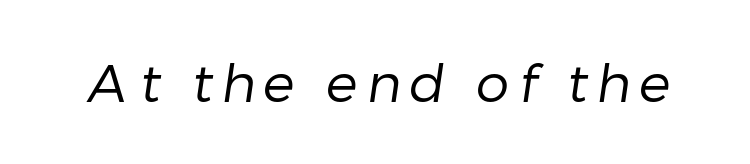
Decoration check: the copy has no underline. Stem width sits at or under what a default text font uses. Each letter's strokes conclude bluntly, with no projecting serifs. The letters advance in unequal steps, a hallmark of proportional type.
